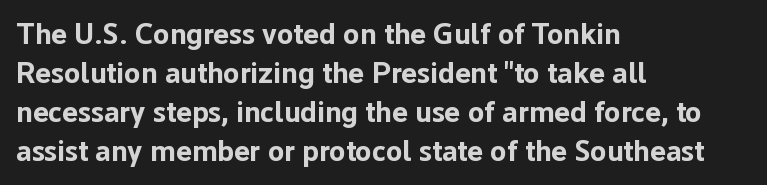
The image shows 30 px bold sans-serif type, upright; set left-aligned, normal line spacing (1.3x), normal letter spacing, not underlined; low stroke contrast and a medium x-height.
